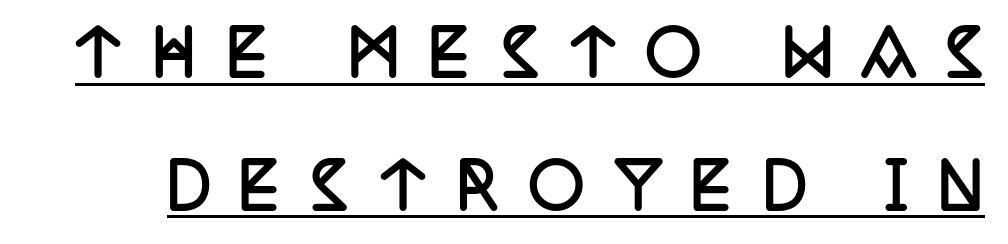
The image shows 62 px semibold, condensed serif type, upright; set loose line spacing (2.14x), unusually wide letter spacing (+0.48 em), underlined; low stroke contrast and a large x-height.
